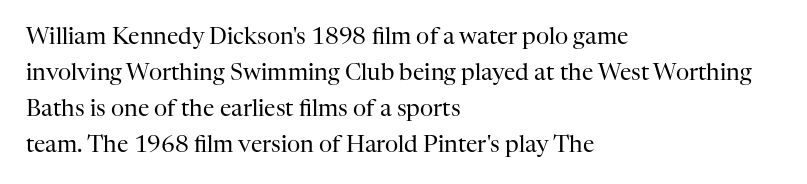
{"italic": "no", "bold": "no", "underline": "no", "align": "left", "line_spacing": "normal", "line_spacing_ratio": 1.56, "letter_spacing": "normal", "letter_spacing_em": 0.0, "glyph_px": 23}
